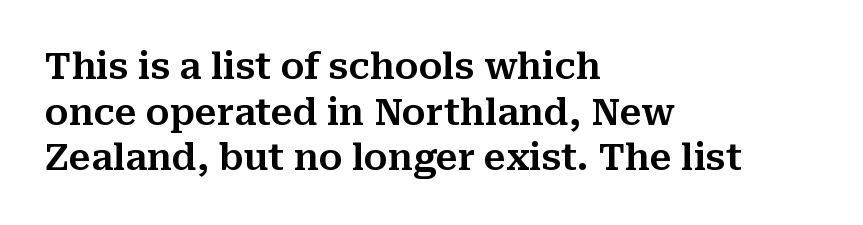
This sample uses an upright cut, with every glyph sitting square on the baseline. This sample uses a serif face. Plain, unruled lines of type. Caption: standard tracking, unaltered.
